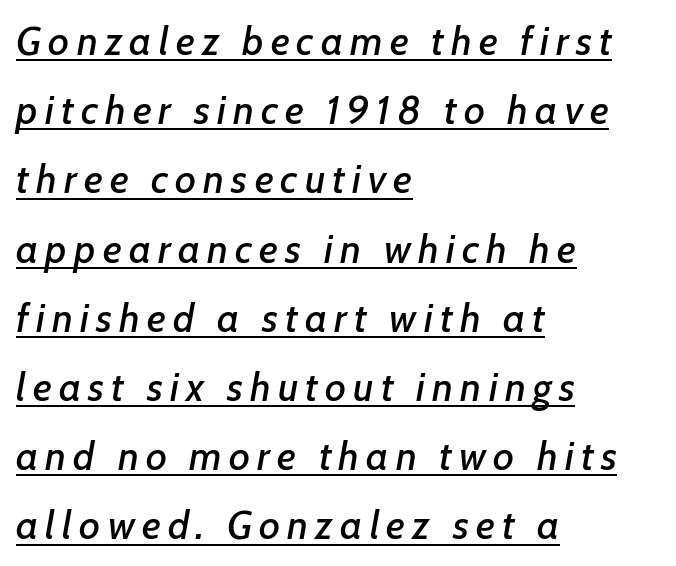
{"italic": "yes", "lean": "right", "slant_degrees": 7, "width": "normal", "stroke_contrast": "low", "x_height": "medium", "monospaced": "no", "underline": "yes", "align": "left", "line_spacing_ratio": 1.73, "glyph_px": 40}
